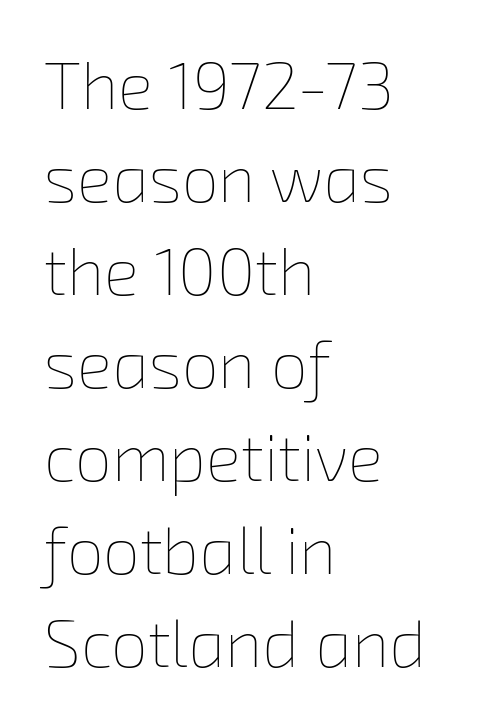
Reading down the column, the eye jumps a familiar distance to each next line. Default kerning and tracking; the words read as compact shapes. No heavy texture on the line: the type isn't bold. This sample has the flowing, uneven cadence of proportional lettering. The words here are not underlined. Teacher's note: observe the even left margin — that is flush-left alignment.
